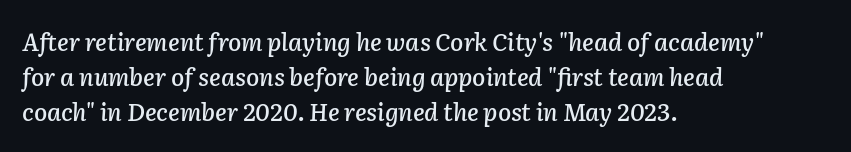
The image shows 24 px text type, italic (leaning right); set left-aligned, normal line spacing (1.46x), normal letter spacing, not underlined.
